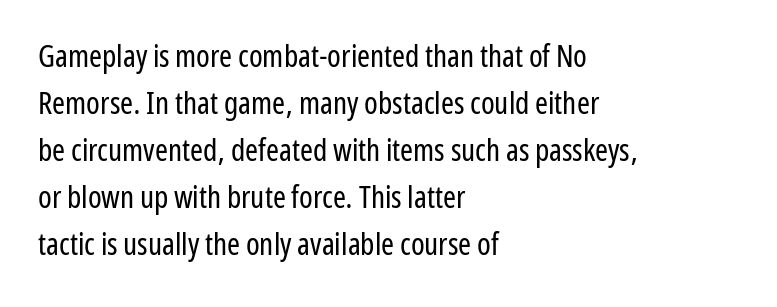
Reading down the column, the eye jumps a familiar distance to each next line. No chunkiness to these letters — they're not bold. Characters remain perfectly vertical along every line. The rendering uses natural spacing where letterforms have individual widths. Short note: letters normally spaced.
